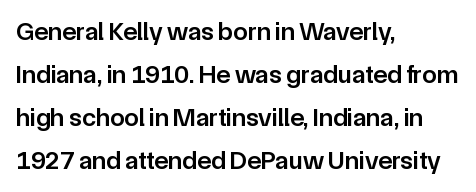
The image shows 26 px text type, upright; set left-aligned, normal line spacing (1.65x), normal letter spacing, not underlined.
